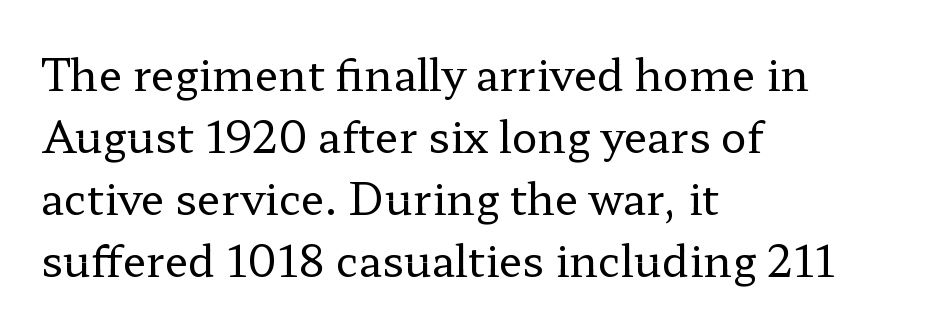
Weight: in the light-to-regular range. Check under the words: just untouched page. Quick note: interline space is typical. Nobody touched the tracking dial on this one.
